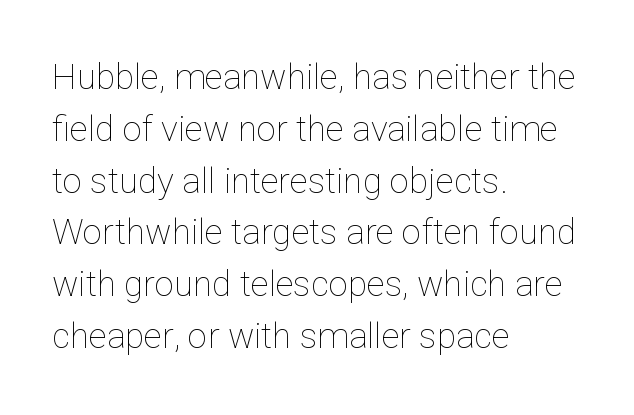
The strokes are not fattened; the text isn't bold. Italic: no, the glyphs are upright roman. Tracking value appears to be zero — textbook default spacing. This sample is left-justified, so line endings fall wherever the words run out.
